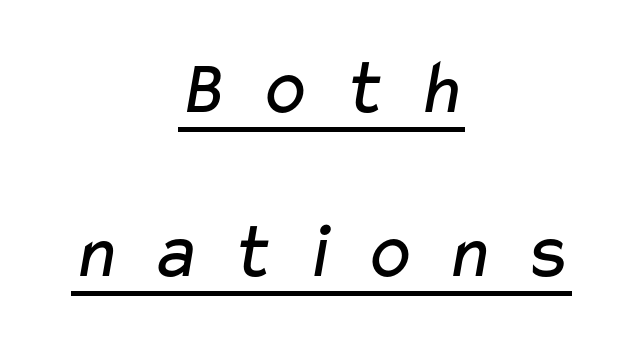
Letterform terminals end flat and unadorned throughout the passage. Words appear elongated and porous because spacing is wide. Compared with undecorated copy, this sample adds a rule below the words. Successive baselines arrive slowly, with a big drop between each. Note the varied advance widths — an 'i' is clearly narrower than an 'm'. Counters stay open thanks to moderate or lighter strokes.
